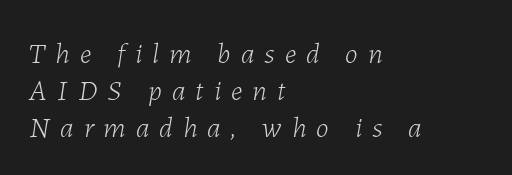
The image shows 29 px light type, italic (leaning right); set left-aligned, normal line spacing (1.27x), unusually wide letter spacing (+0.35 em), not underlined; low stroke contrast and a medium x-height.
